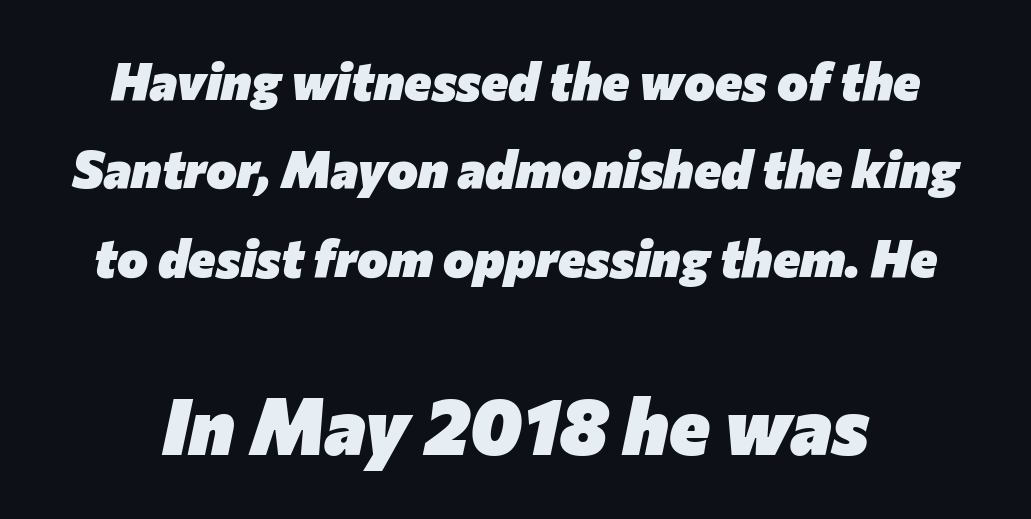
{"italic": "yes", "lean": "right", "slant_degrees": 12, "bold": "yes", "weight": "heavy", "width": "normal", "stroke_contrast": "low", "x_height": "medium", "monospaced": "no", "underline": "no", "line_spacing": "normal", "line_spacing_ratio": 1.7, "letter_spacing": "normal", "letter_spacing_em": 0.0, "larger_block": "second", "size_ratio": 1.5, "glyph_px": 78}
